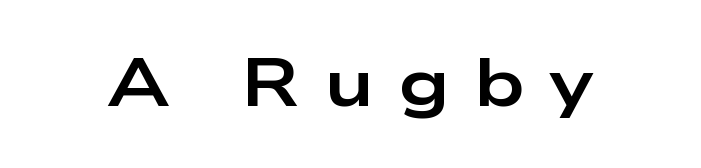
{"serif": "no", "italic": "no", "bold": "yes", "weight": "bold", "width": "wide", "stroke_contrast": "low", "x_height": "medium", "monospaced": "no", "underline": "no", "letter_spacing": "wide", "letter_spacing_em": 0.36, "glyph_px": 67}
